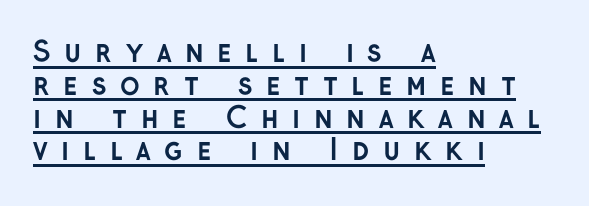
Q: Is the text bold? A: Yes.
Q: Is the text italic (slanted)? A: No, it is upright.
Q: Is the typeface a serif or a sans-serif typeface? A: Sans-serif.
Q: Is the text underlined? A: Yes.
Q: How is the paragraph aligned? A: Left-aligned.
Q: Is the spacing between letters normal or unusually wide? A: Unusually wide.
Q: Is the spacing between lines tight, normal or loose? A: Tight.
Q: Width (condensed, normal, or wide)? A: Normal.
Q: Stroke contrast? A: Low.
Q: x-height? A: Medium.
Q: Monospaced? A: No.
